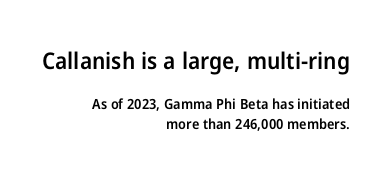
Q: Is the text bold? A: Semi-bold.
Q: Is the text italic (slanted)? A: No, it is upright.
Q: Is the text underlined? A: No.
Q: How is the paragraph aligned? A: Right-aligned.
Q: Is the spacing between letters normal or unusually wide? A: Normal.
Q: Is the spacing between lines tight, normal or loose? A: Normal.
Q: Which block of text is set in a larger size, the first (top) or the second (bottom)? A: The first (top) one.
